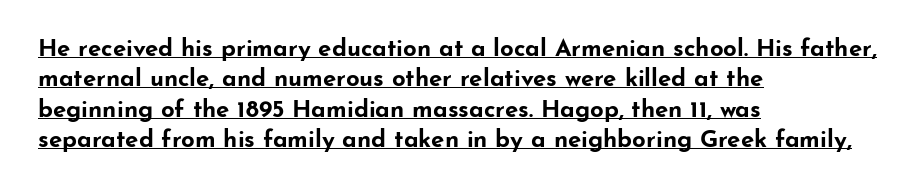
{"italic": "no", "bold": "yes", "underline": "yes", "align": "left", "line_spacing": "normal", "line_spacing_ratio": 1.27, "letter_spacing": "normal", "letter_spacing_em": 0.0, "glyph_px": 24}
